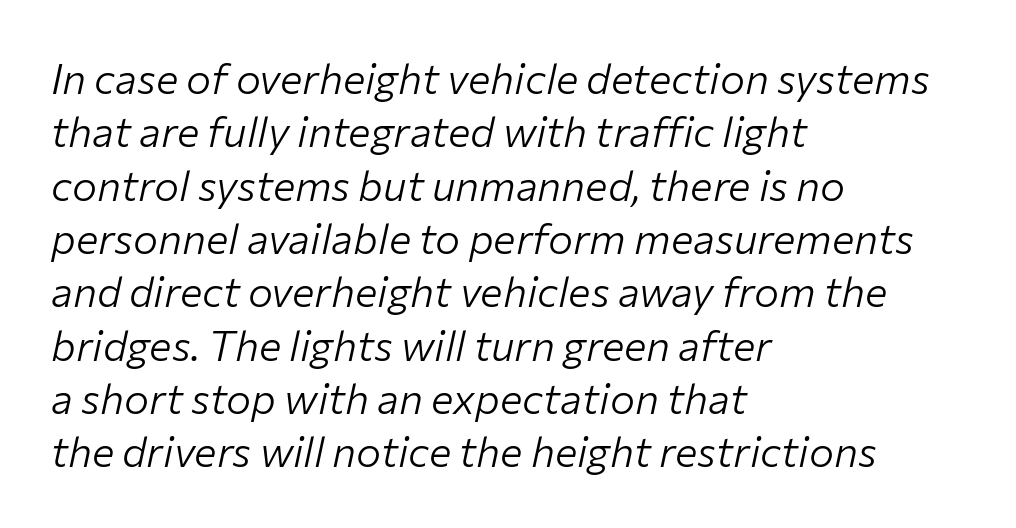
Q: Is the text bold? A: No.
Q: Is the text italic (slanted)? A: Yes, it leans right by about 12 degrees.
Q: Is the text underlined? A: No.
Q: How is the paragraph aligned? A: Left-aligned.
Q: Is the spacing between letters normal or unusually wide? A: Normal.
Q: Is the spacing between lines tight, normal or loose? A: Normal.
Q: Width (condensed, normal, or wide)? A: Normal.
Q: Stroke contrast? A: Low.
Q: x-height? A: Medium.
Q: Monospaced? A: No.
